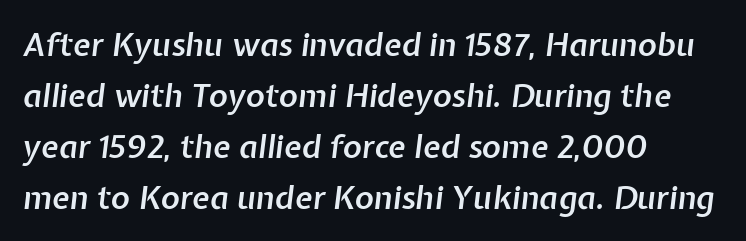
The image shows 32 px semibold type, italic (leaning right); set left-aligned, normal line spacing (1.59x), normal letter spacing, not underlined; low stroke contrast and a medium x-height.
